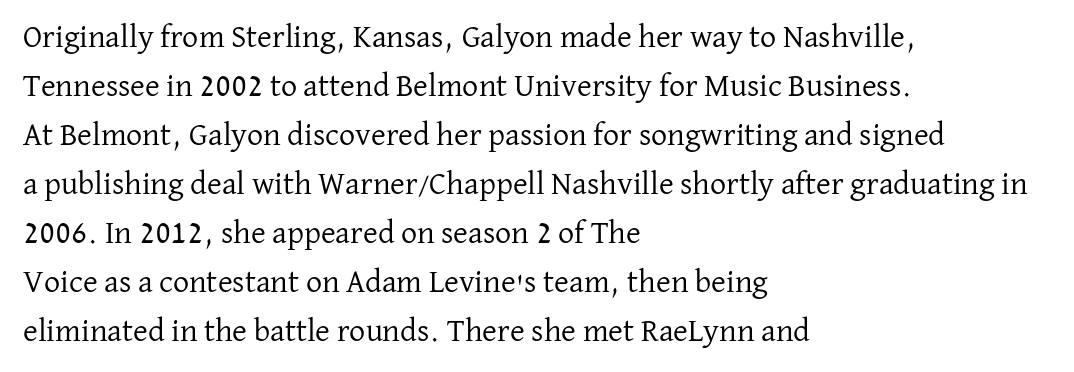
The image shows 32 px regular-weight serif type, upright; set left-aligned, normal line spacing (1.53x), normal letter spacing, not underlined; low stroke contrast and a medium x-height.
